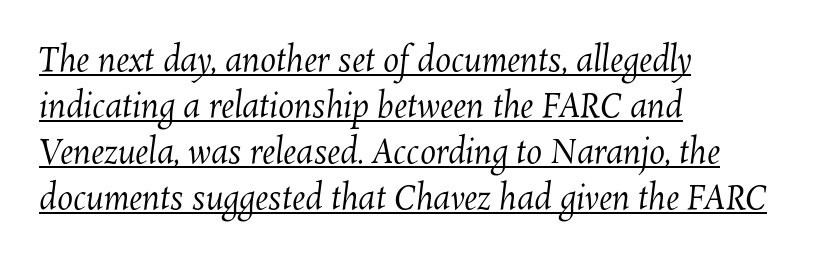
The image shows 32 px regular-weight type; set left-aligned, normal line spacing (1.44x), normal letter spacing, underlined; medium stroke contrast and a medium x-height.
